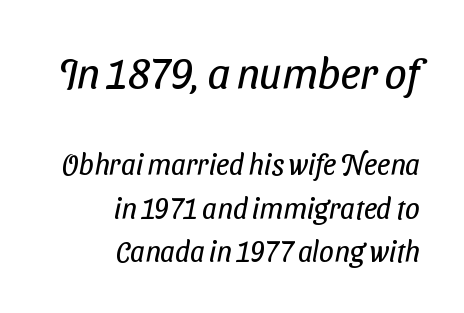
The lines in this sample share a right terminus and differ only in where they begin. Here the designer chose a conventional face with non-uniform glyph widths. Is the stroke heavy? The answer is a plain regular-or-lighter. A sans-serif font was chosen for this passage.
